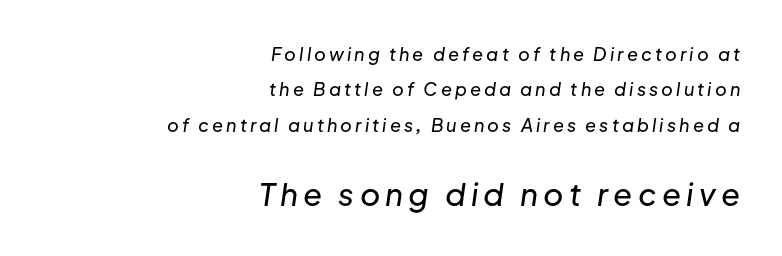
Q: Is the text italic (slanted)? A: Yes, it leans right by about 8 degrees.
Q: Is the text underlined? A: No.
Q: How is the paragraph aligned? A: Right-aligned.
Q: Is the spacing between lines tight, normal or loose? A: Loose.
Q: Which block of text is set in a larger size, the first (top) or the second (bottom)? A: The second (bottom) one.
Q: Width (condensed, normal, or wide)? A: Normal.
Q: Stroke contrast? A: Low.
Q: x-height? A: Medium.
Q: Monospaced? A: No.
